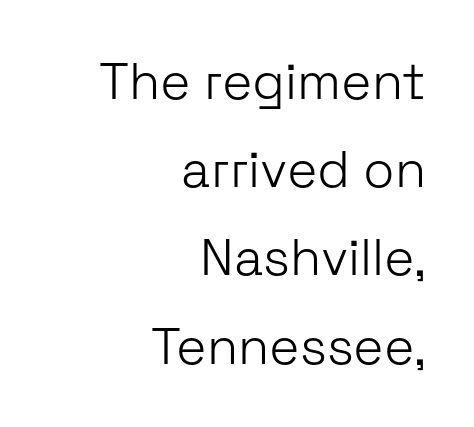
Q: Is the text bold? A: No.
Q: Is the text italic (slanted)? A: No, it is upright.
Q: Is the typeface a serif or a sans-serif typeface? A: Sans-serif.
Q: Is the text underlined? A: No.
Q: How is the paragraph aligned? A: Right-aligned.
Q: Is the spacing between letters normal or unusually wide? A: Normal.
Q: Width (condensed, normal, or wide)? A: Normal.
Q: Stroke contrast? A: Low.
Q: x-height? A: Medium.
Q: Monospaced? A: No.
